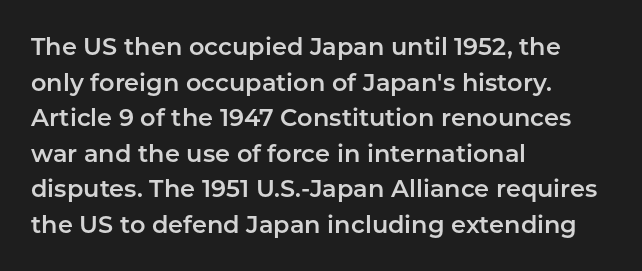
{"italic": "no", "underline": "no", "align": "left", "line_spacing": "normal", "line_spacing_ratio": 1.48, "letter_spacing": "normal", "letter_spacing_em": 0.0, "glyph_px": 24}
